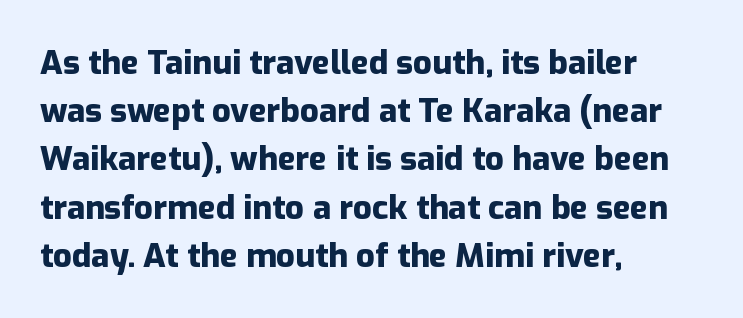
The image shows 33 px heavy sans-serif type, upright; set left-aligned, normal line spacing (1.46x), normal letter spacing, not underlined; low stroke contrast and a medium x-height.
